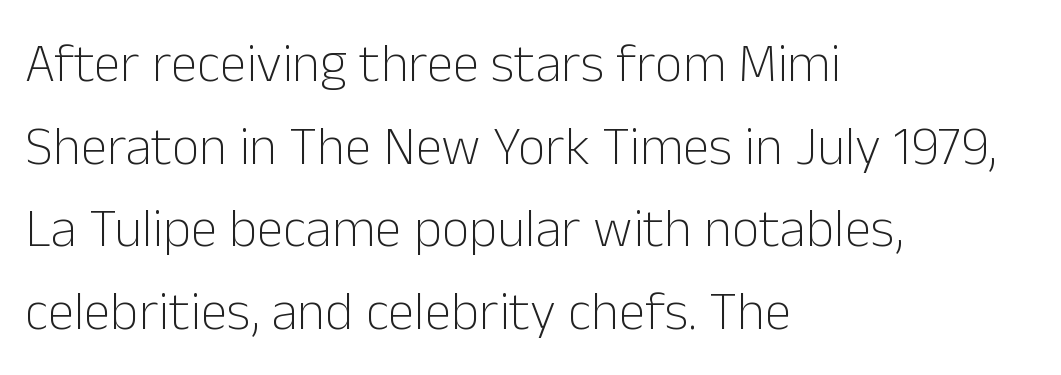
{"serif": "no", "italic": "no", "bold": "no", "weight": "light", "width": "normal", "stroke_contrast": "low", "x_height": "medium", "monospaced": "no", "underline": "no", "align": "left", "line_spacing": "normal", "line_spacing_ratio": 1.53, "letter_spacing": "normal", "letter_spacing_em": 0.0, "glyph_px": 54}
